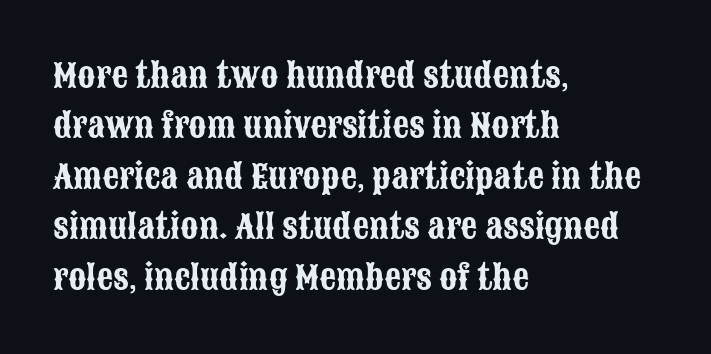
A typesetter would call this leading conventional body-copy spacing. These lines keep a tight, regular rhythm from letter to letter. Font category for this specimen: sans-serif. The lines are quadded left. The face used here is proportionally spaced, like ordinary book or web type.
